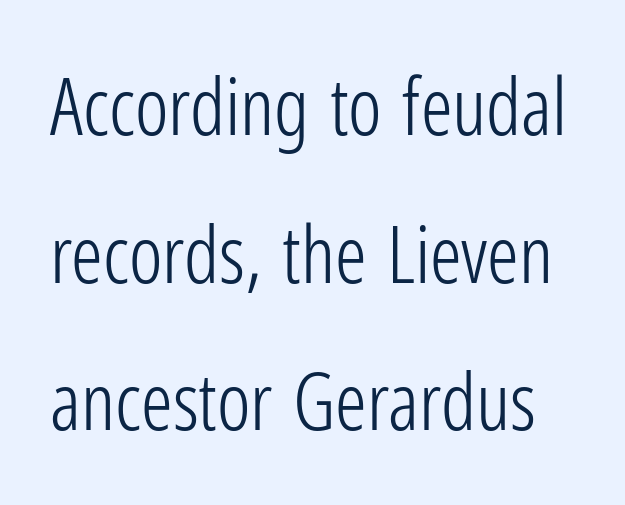
Q: Is the text bold? A: No.
Q: Is the text italic (slanted)? A: No, it is upright.
Q: Is the typeface a serif or a sans-serif typeface? A: Sans-serif.
Q: Is the text underlined? A: No.
Q: Is the spacing between letters normal or unusually wide? A: Normal.
Q: Width (condensed, normal, or wide)? A: Condensed.
Q: Stroke contrast? A: Low.
Q: x-height? A: Medium.
Q: Monospaced? A: No.
